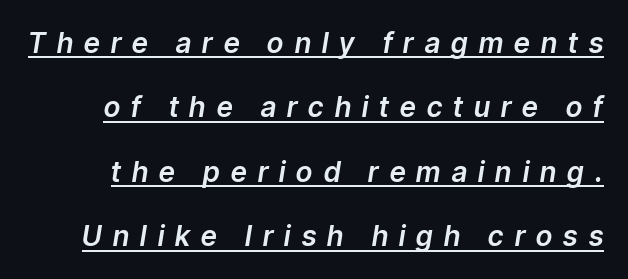
Compared with typical body copy, the letter spacing here is much looser. The whole block is typeset with a tilt. You could not count columns in this text — the font is proportionally spaced. Emphasis is given by a line drawn under the lettering.
